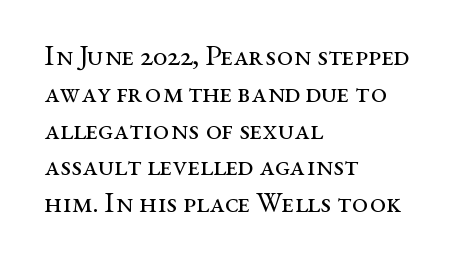
The image shows 29 px regular-weight, wide serif type, upright; set left-aligned, normal line spacing (1.27x), normal letter spacing, not underlined; medium stroke contrast and a medium x-height.
